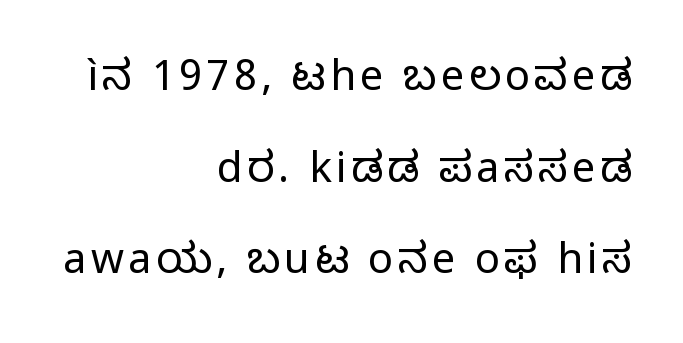
The image shows 42 px regular-weight sans-serif type, upright; set right-aligned, loose line spacing (2.18x), not underlined; low stroke contrast and a medium x-height.
